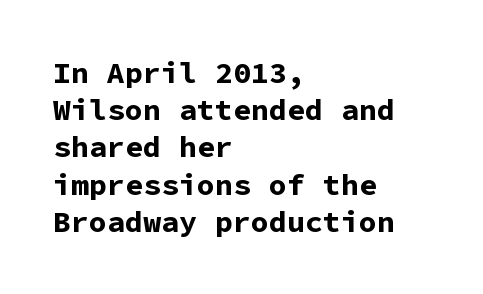
Left-aligned paragraph, ragged on the right. The area under the type is left untouched. Weight check: bold — yes, fully. The typeface chosen for these lines omits serifs. You could call the tracking neutral — neither tight nor loose.
